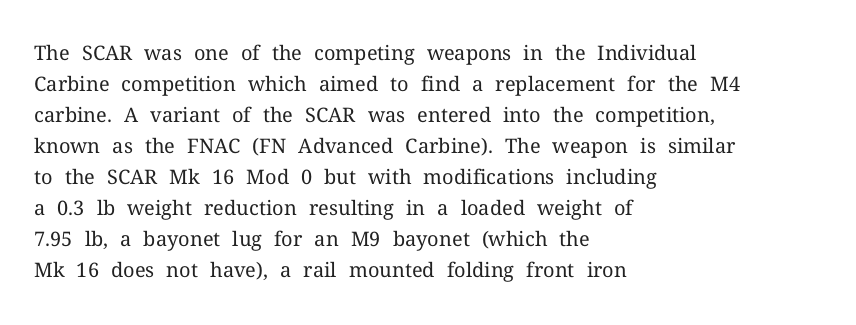
Q: Is the text bold? A: No.
Q: Is the text italic (slanted)? A: No, it is upright.
Q: Is the text underlined? A: No.
Q: How is the paragraph aligned? A: Left-aligned.
Q: Is the spacing between letters normal or unusually wide? A: Normal.
Q: Is the spacing between lines tight, normal or loose? A: Normal.
